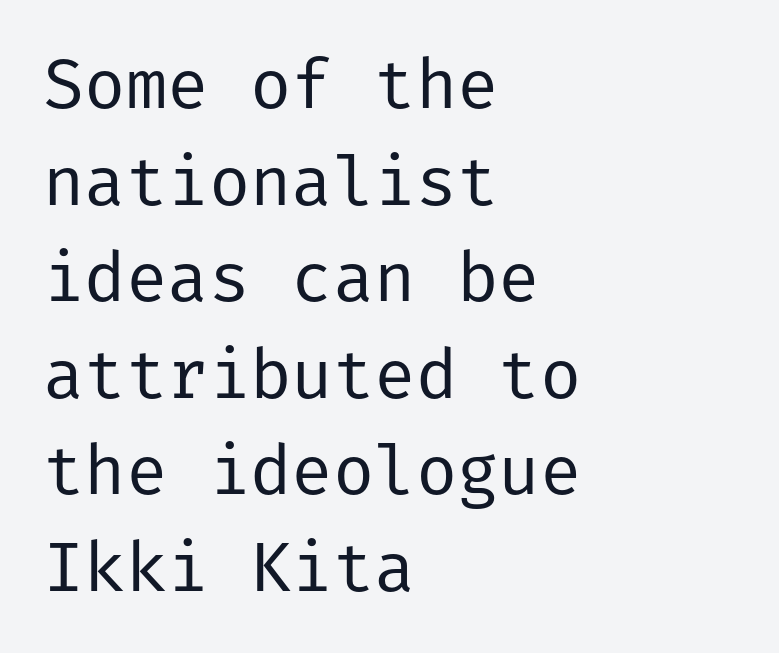
{"serif": "no", "italic": "no", "bold": "no", "weight": "regular", "width": "normal", "stroke_contrast": "low", "x_height": "medium", "underline": "no", "align": "left", "line_spacing": "normal", "line_spacing_ratio": 1.4, "letter_spacing": "normal", "letter_spacing_em": 0.0, "glyph_px": 69}
